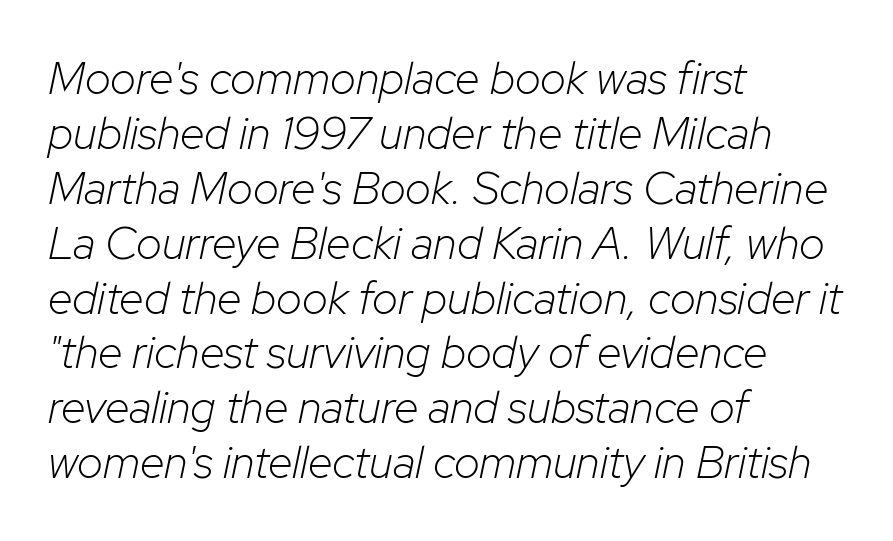
Character widths vary here, with narrow letters taking less room than wide ones. Emphasis-style slanted type is in use. Descender tails drop into unmarked territory. This is not heavy type; no bold has been used.
